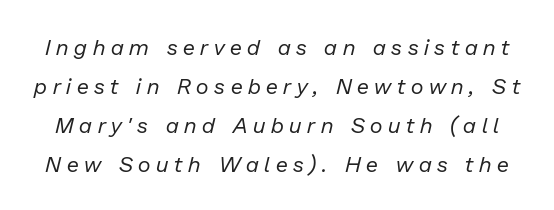
The image shows 22 px text type, italic (leaning right); set line spacing 1.78x, unusually wide letter spacing (+0.26 em), not underlined.
